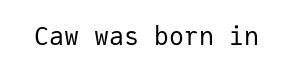
The image shows 25 px text type, upright; set normal letter spacing, not underlined.
